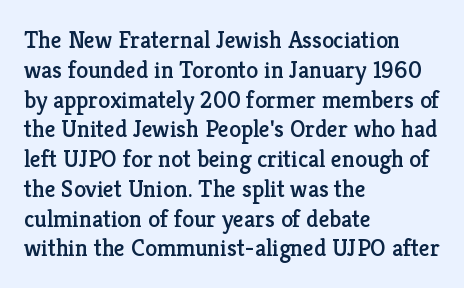
Q: Is the text italic (slanted)? A: No, it is upright.
Q: Is the text underlined? A: No.
Q: How is the paragraph aligned? A: Left-aligned.
Q: Is the spacing between letters normal or unusually wide? A: Normal.
